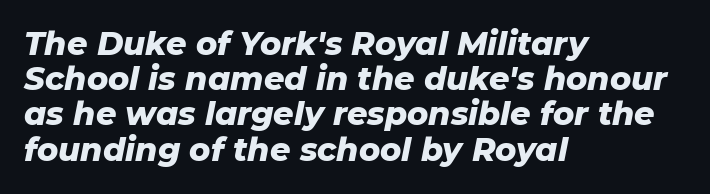
The image shows 32 px heavy type, italic (leaning right); set left-aligned, tight line spacing (1.1x), normal letter spacing, not underlined; low stroke contrast and a medium x-height.
